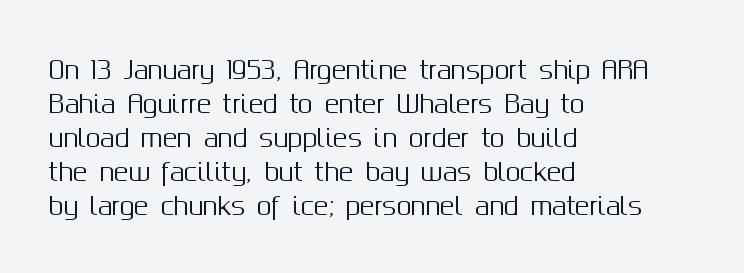
Q: Is the text italic (slanted)? A: No, it is upright.
Q: Is the text underlined? A: No.
Q: How is the paragraph aligned? A: Left-aligned.
Q: Is the spacing between letters normal or unusually wide? A: Normal.
Q: Is the spacing between lines tight, normal or loose? A: Normal.
